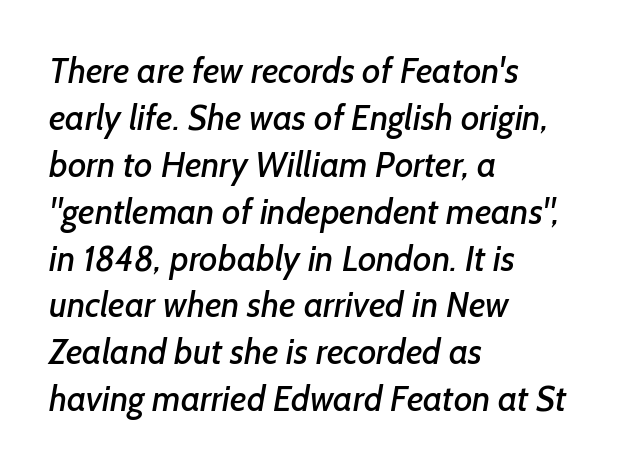
Q: Is the typeface a serif or a sans-serif typeface? A: Sans-serif.
Q: Is the text underlined? A: No.
Q: How is the paragraph aligned? A: Left-aligned.
Q: Is the spacing between letters normal or unusually wide? A: Normal.
Q: Is the spacing between lines tight, normal or loose? A: Normal.
Q: Width (condensed, normal, or wide)? A: Normal.
Q: Stroke contrast? A: Low.
Q: x-height? A: Medium.
Q: Monospaced? A: No.
